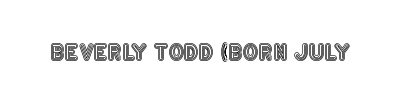
Tall strokes in this sample are plumb rather than angled. Short note: letters normally spaced. Lines of text with bare space underneath.
